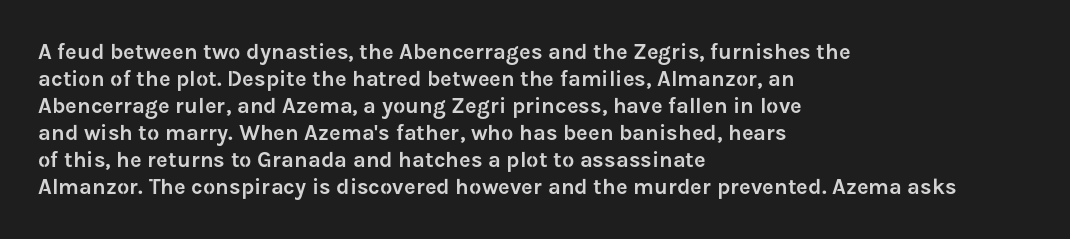
Q: Is the text italic (slanted)? A: No, it is upright.
Q: Is the text underlined? A: No.
Q: How is the paragraph aligned? A: Left-aligned.
Q: Is the spacing between letters normal or unusually wide? A: Normal.
